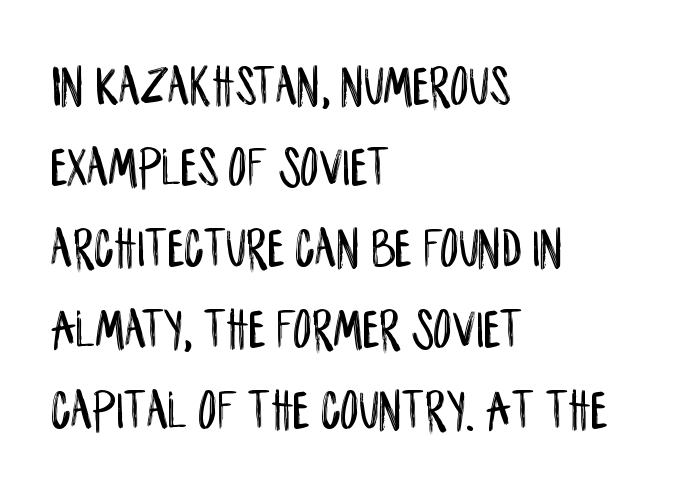
Each new line begins a customary step beneath the previous one. The type family on display is of the sans-serif kind. The gap between lines stays unmarked. The setting favours the left margin, as ordinary paragraphs usually do. Note the varied advance widths — an 'i' is clearly narrower than an 'm'.
